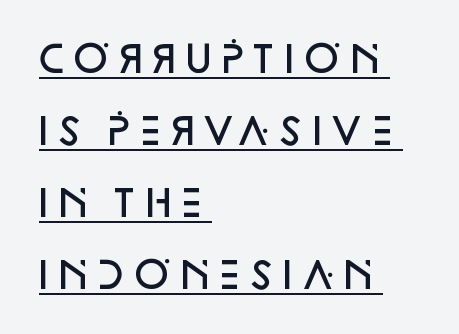
The image shows 36 px semibold sans-serif type, upright; set left-aligned, loose line spacing (2.0x), normal letter spacing, underlined; low stroke contrast and a large x-height.
